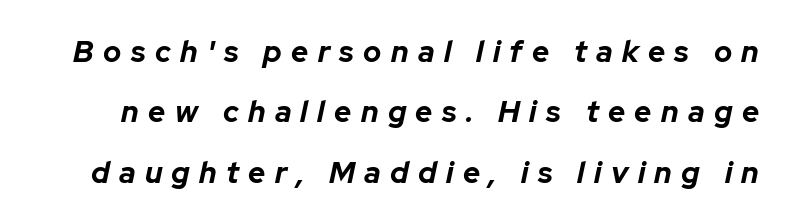
Q: Is the text bold? A: Yes.
Q: Is the text italic (slanted)? A: Yes, it leans right by about 12 degrees.
Q: Is the text underlined? A: No.
Q: Is the spacing between letters normal or unusually wide? A: Unusually wide.
Q: Is the spacing between lines tight, normal or loose? A: Loose.
Q: Width (condensed, normal, or wide)? A: Normal.
Q: Stroke contrast? A: Low.
Q: x-height? A: Medium.
Q: Monospaced? A: No.
